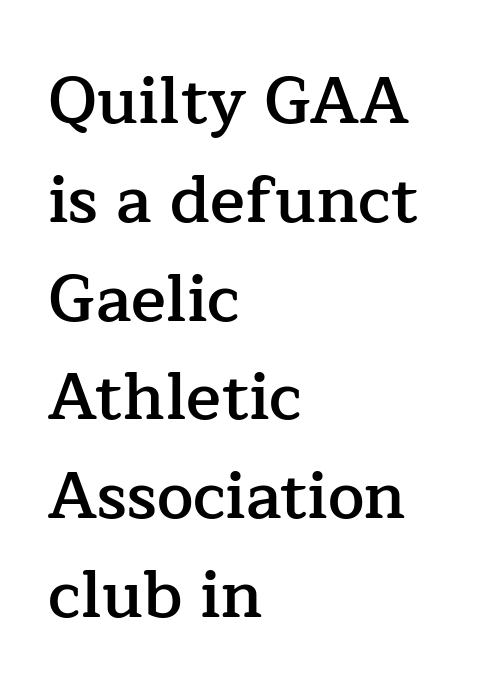
Q: Is the text bold? A: Semi-bold.
Q: Is the text italic (slanted)? A: No, it is upright.
Q: Is the typeface a serif or a sans-serif typeface? A: Serif.
Q: Is the text underlined? A: No.
Q: How is the paragraph aligned? A: Left-aligned.
Q: Is the spacing between letters normal or unusually wide? A: Normal.
Q: Is the spacing between lines tight, normal or loose? A: Normal.
Q: Width (condensed, normal, or wide)? A: Normal.
Q: Stroke contrast? A: Low.
Q: x-height? A: Medium.
Q: Monospaced? A: No.
